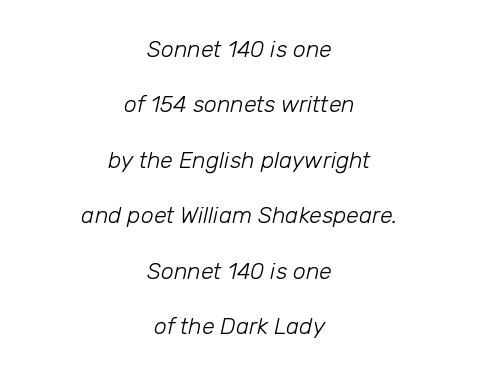
A typesetter would mark this as italic. Alignment: centered. The rendering keeps characters at their native spacing. In terms of leading, this rendering errs on the spacious side.
